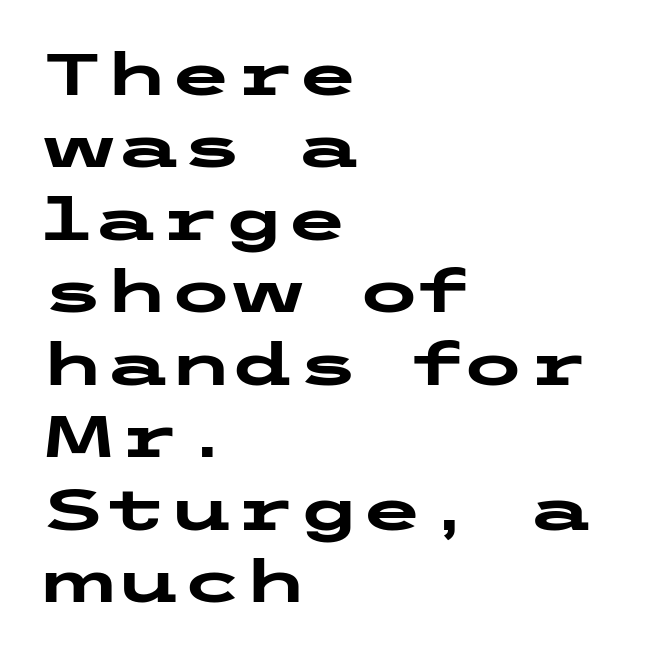
{"serif": "no", "italic": "no", "bold": "yes", "weight": "heavy", "width": "wide", "stroke_contrast": "low", "x_height": "medium", "underline": "no", "align": "left", "line_spacing": "normal", "line_spacing_ratio": 1.25, "letter_spacing": "normal", "letter_spacing_em": 0.0, "glyph_px": 58}
